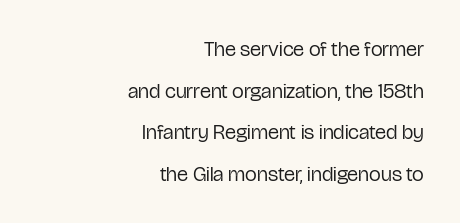
Line endings align vertically; line beginnings do not. The gap between lines stays unmarked. On a weight scale, this lands at 450 or below. This is the regular roman posture of the typeface.
